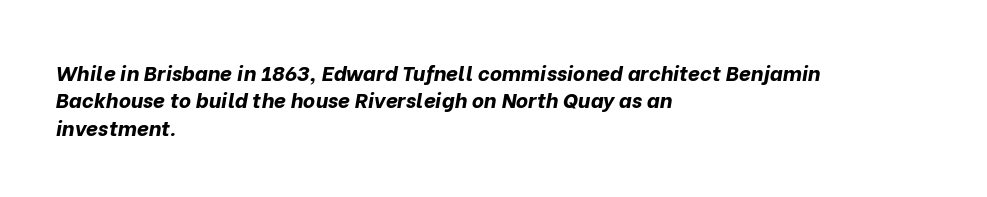
Q: Is the text bold? A: Yes.
Q: Is the text italic (slanted)? A: Yes, it leans right by about 10 degrees.
Q: Is the text underlined? A: No.
Q: How is the paragraph aligned? A: Left-aligned.
Q: Is the spacing between letters normal or unusually wide? A: Normal.
Q: Is the spacing between lines tight, normal or loose? A: Normal.
